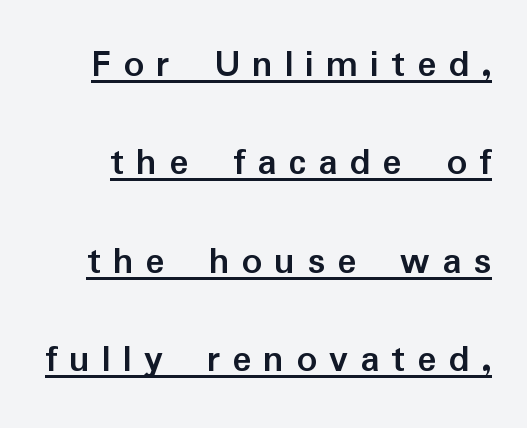
The vertical gap from one line to the next is large. Compared with typical body copy, the letter spacing here is much looser. This sample has the flowing, uneven cadence of proportional lettering. I'd call this a sans setting — the letters go barefoot.
